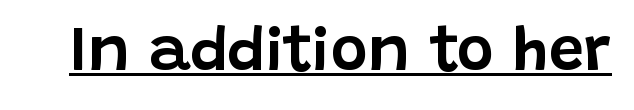
The image shows 63 px sans-serif type, upright; set normal letter spacing, underlined; low stroke contrast and a large x-height.
